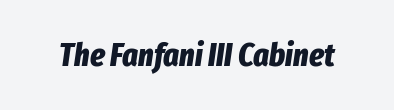
{"italic": "yes", "lean": "right", "slant_degrees": 8, "bold": "yes", "weight": "bold", "width": "condensed", "stroke_contrast": "low", "x_height": "medium", "monospaced": "no", "underline": "no", "letter_spacing": "normal", "letter_spacing_em": 0.0, "glyph_px": 33}
